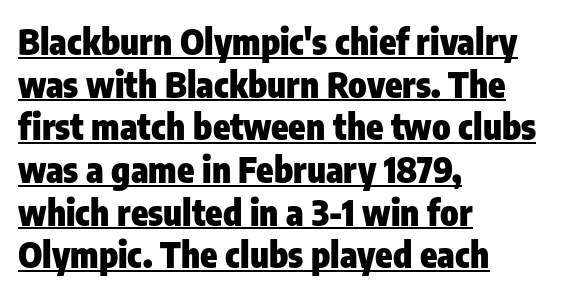
The image shows 35 px heavy, condensed sans-serif type, upright; set left-aligned, line spacing 1.22x, normal letter spacing, underlined; low stroke contrast and a medium x-height.
